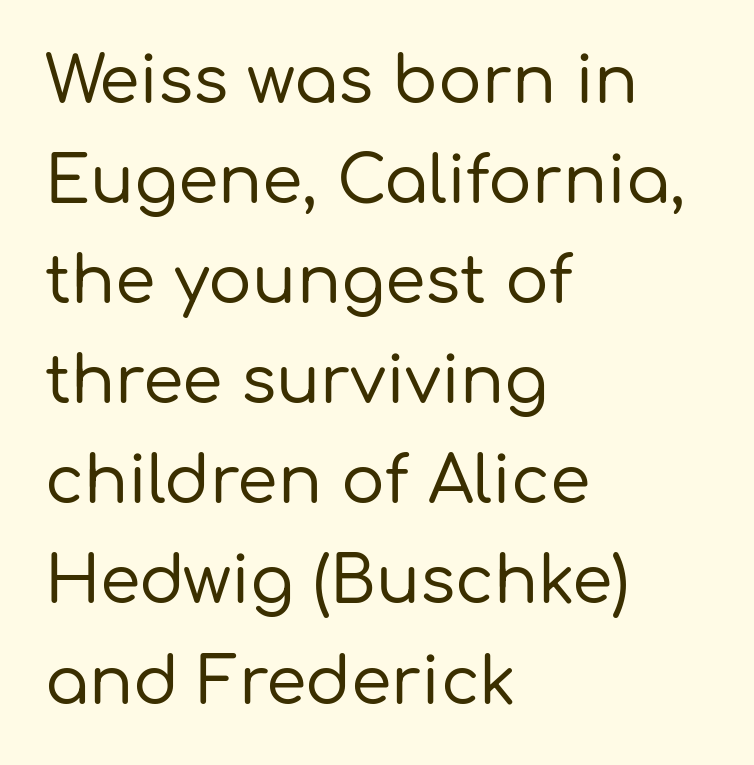
Glance below the letters and you will spot only blank space. Serif or sans? Sans — the stroke terminals are bare. Leftover space on each line is placed entirely after the last word. The face used here is rendered with its standard letterfit. Students, observe: this is what conventionally led text looks like. Vertical strokes here are truly vertical.
